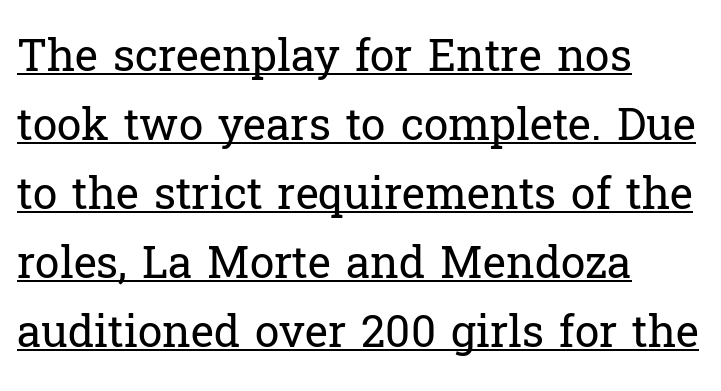
Q: Is the text bold? A: No.
Q: Is the text italic (slanted)? A: No, it is upright.
Q: Is the typeface a serif or a sans-serif typeface? A: Serif.
Q: Is the text underlined? A: Yes.
Q: How is the paragraph aligned? A: Left-aligned.
Q: Is the spacing between letters normal or unusually wide? A: Normal.
Q: Is the spacing between lines tight, normal or loose? A: Normal.
Q: Width (condensed, normal, or wide)? A: Normal.
Q: Stroke contrast? A: Low.
Q: x-height? A: Medium.
Q: Monospaced? A: No.
